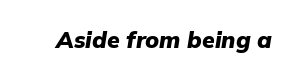
{"italic": "yes", "lean": "right", "slant_degrees": 9, "bold": "yes", "underline": "no", "letter_spacing": "normal", "letter_spacing_em": 0.0, "glyph_px": 23}
